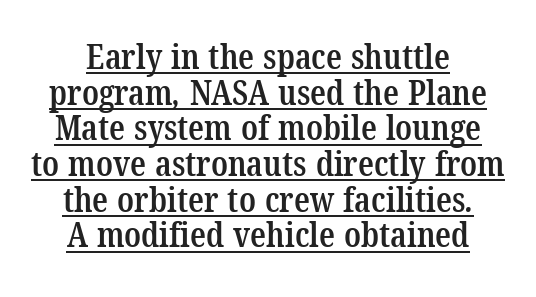
{"serif": "yes", "bold": "semi", "weight": "semibold", "width": "condensed", "stroke_contrast": "low", "x_height": "medium", "monospaced": "no", "underline": "yes", "line_spacing": "tight", "line_spacing_ratio": 1.02, "letter_spacing": "normal", "letter_spacing_em": 0.0, "glyph_px": 35}
